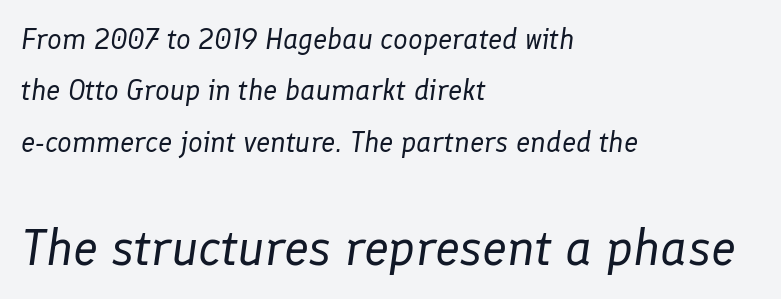
{"italic": "yes", "lean": "right", "slant_degrees": 8, "bold": "no", "weight": "regular", "width": "normal", "stroke_contrast": "low", "x_height": "medium", "monospaced": "no", "underline": "no", "align": "left", "line_spacing_ratio": 1.77, "letter_spacing": "normal", "letter_spacing_em": 0.0, "larger_block": "second", "size_ratio": 1.76, "glyph_px": 51}
